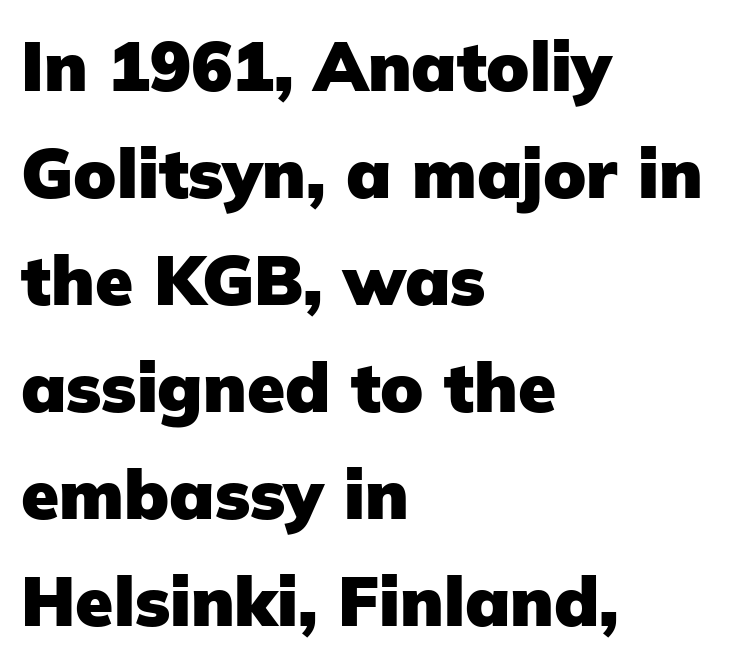
{"serif": "no", "italic": "no", "bold": "yes", "weight": "heavy", "width": "normal", "stroke_contrast": "low", "x_height": "medium", "monospaced": "no", "underline": "no", "align": "left", "line_spacing": "normal", "line_spacing_ratio": 1.55, "letter_spacing": "normal", "letter_spacing_em": 0.0, "glyph_px": 69}
